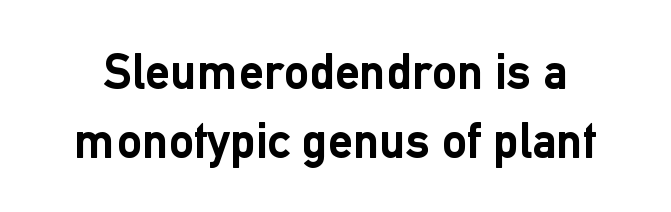
{"serif": "no", "italic": "no", "bold": "yes", "weight": "semibold", "width": "normal", "stroke_contrast": "low", "x_height": "medium", "monospaced": "no", "underline": "no", "line_spacing": "normal", "line_spacing_ratio": 1.38, "letter_spacing": "normal", "letter_spacing_em": 0.0, "glyph_px": 50}
